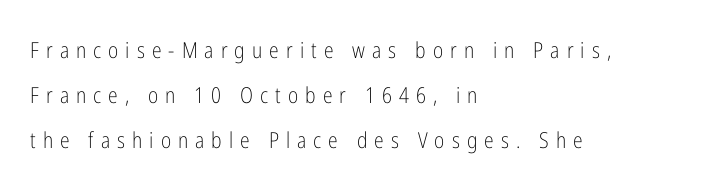
The glyphs are unaccompanied by any horizontal stroke below them. Vertical strokes here are truly vertical. If you drew a ruler down the left edge, every line would touch it. Notice the wide empty band between every row — that's loose leading. Loose tracking; the words dissolve into strings of separated letters. Bold? No — there's no thickening of the strokes.
